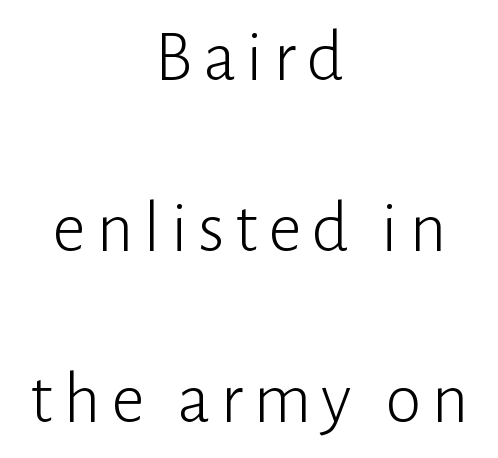
{"serif": "no", "italic": "no", "bold": "no", "weight": "light", "width": "normal", "stroke_contrast": "low", "x_height": "medium", "monospaced": "no", "underline": "no", "align": "center", "line_spacing": "loose", "line_spacing_ratio": 2.34, "glyph_px": 73}
